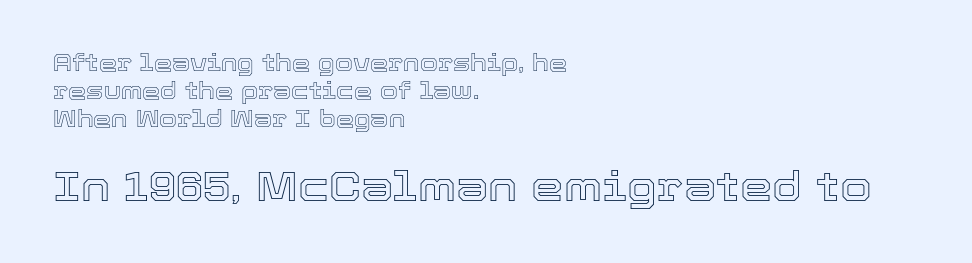
The image shows 41 px text type, upright; set left-aligned, line spacing 1.22x, normal letter spacing, not underlined; the second (bottom) block is 1.78x larger; a medium x-height.
